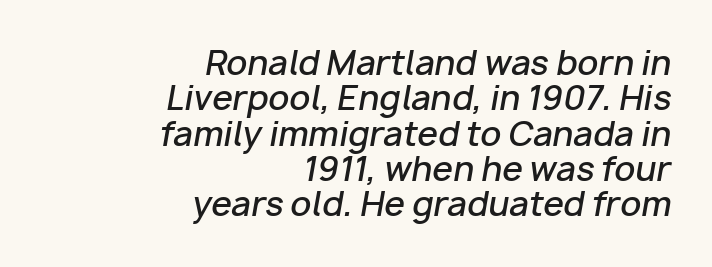
A clean baseline with only descenders dipping below it. What's the leading like? Squeezed, with rows nearly overlapping. These lines are set flush right with a ragged left edge. Between one letter and the next there's only the usual sliver of space. These lines are rendered in a variable-pitch font.
